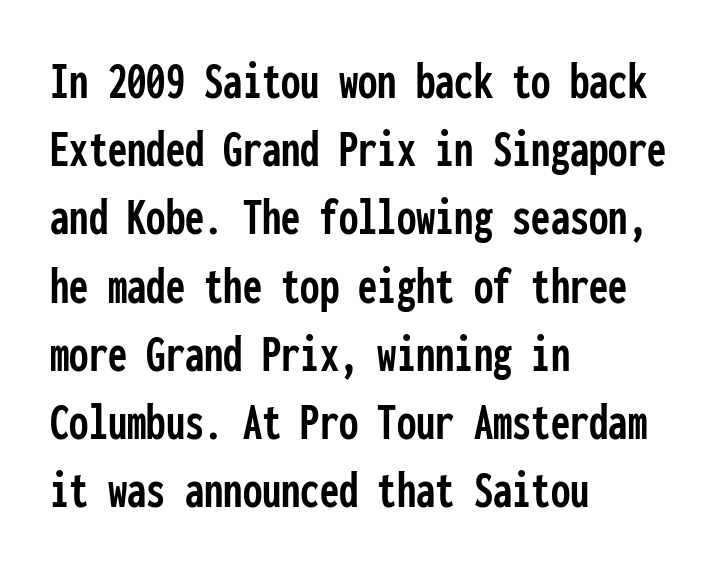
Q: Is the text italic (slanted)? A: No, it is upright.
Q: Is the typeface a serif or a sans-serif typeface? A: Sans-serif.
Q: Is the text underlined? A: No.
Q: How is the paragraph aligned? A: Left-aligned.
Q: Is the spacing between letters normal or unusually wide? A: Normal.
Q: Width (condensed, normal, or wide)? A: Condensed.
Q: Stroke contrast? A: Low.
Q: x-height? A: Medium.
Q: Monospaced? A: Yes.
